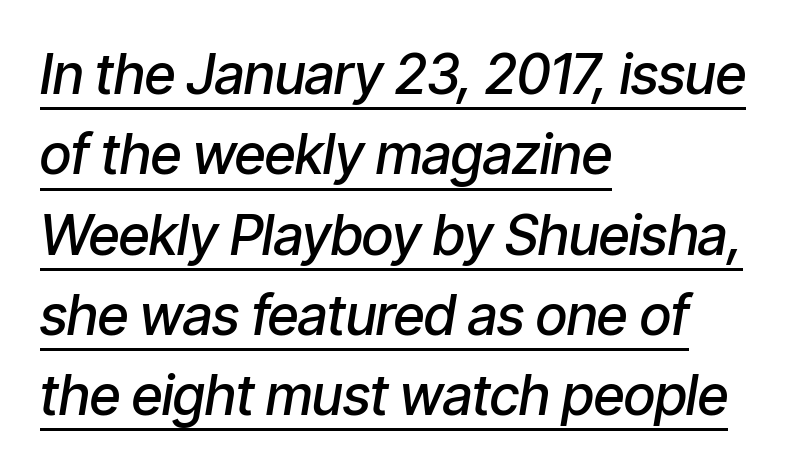
{"italic": "yes", "lean": "right", "slant_degrees": 9, "bold": "semi", "weight": "semibold", "width": "condensed", "stroke_contrast": "low", "x_height": "medium", "monospaced": "no", "underline": "yes", "align": "left", "line_spacing": "normal", "line_spacing_ratio": 1.46, "letter_spacing": "normal", "letter_spacing_em": 0.0, "glyph_px": 55}
